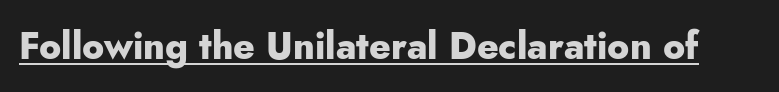
Q: Is the text bold? A: Yes.
Q: Is the text italic (slanted)? A: No, it is upright.
Q: Is the typeface a serif or a sans-serif typeface? A: Sans-serif.
Q: Is the text underlined? A: Yes.
Q: Is the spacing between letters normal or unusually wide? A: Normal.
Q: Width (condensed, normal, or wide)? A: Normal.
Q: Stroke contrast? A: Low.
Q: x-height? A: Small.
Q: Monospaced? A: No.
